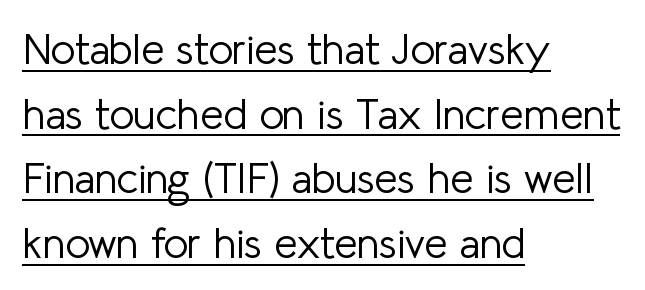
Q: Is the text bold? A: No.
Q: Is the text italic (slanted)? A: No, it is upright.
Q: Is the typeface a serif or a sans-serif typeface? A: Sans-serif.
Q: Is the text underlined? A: Yes.
Q: How is the paragraph aligned? A: Left-aligned.
Q: Is the spacing between letters normal or unusually wide? A: Normal.
Q: Is the spacing between lines tight, normal or loose? A: Normal.
Q: Width (condensed, normal, or wide)? A: Normal.
Q: Stroke contrast? A: Low.
Q: x-height? A: Medium.
Q: Monospaced? A: No.
